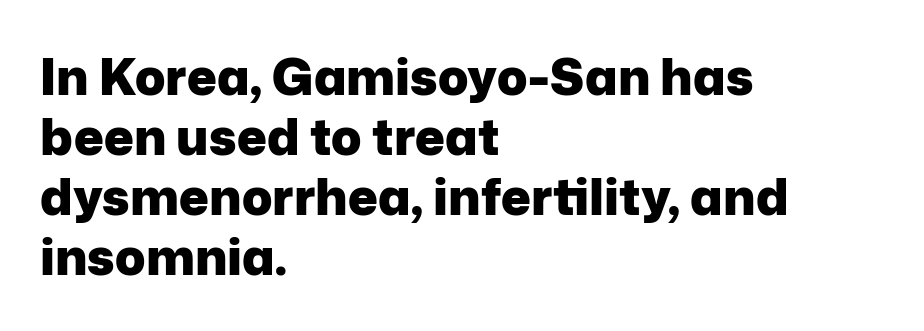
Proportional: the letters do not fall into vertical columns. What kind of face is this? One without serifs — a sans. The zone under the glyphs is completely vacant. In terms of weight, the rendering is a true, heavy bold. Standard letterfit; no display-style spreading of the glyphs. This rendering uses left alignment, leaving the right contour irregular.
